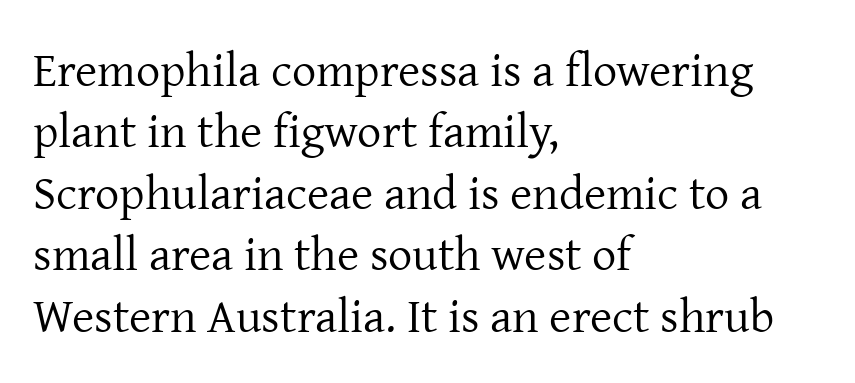
{"serif": "yes", "italic": "no", "bold": "no", "weight": "regular", "width": "normal", "stroke_contrast": "low", "x_height": "medium", "monospaced": "no", "underline": "no", "align": "left", "line_spacing": "normal", "line_spacing_ratio": 1.28, "letter_spacing": "normal", "letter_spacing_em": 0.0, "glyph_px": 48}
